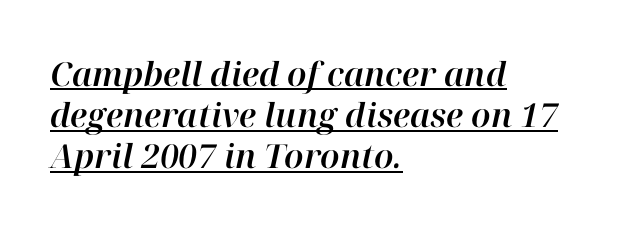
{"italic": "yes", "lean": "right", "slant_degrees": 12, "width": "normal", "stroke_contrast": "high", "x_height": "medium", "monospaced": "no", "underline": "yes", "align": "left", "line_spacing": "normal", "line_spacing_ratio": 1.25, "letter_spacing": "normal", "letter_spacing_em": 0.0, "glyph_px": 33}
